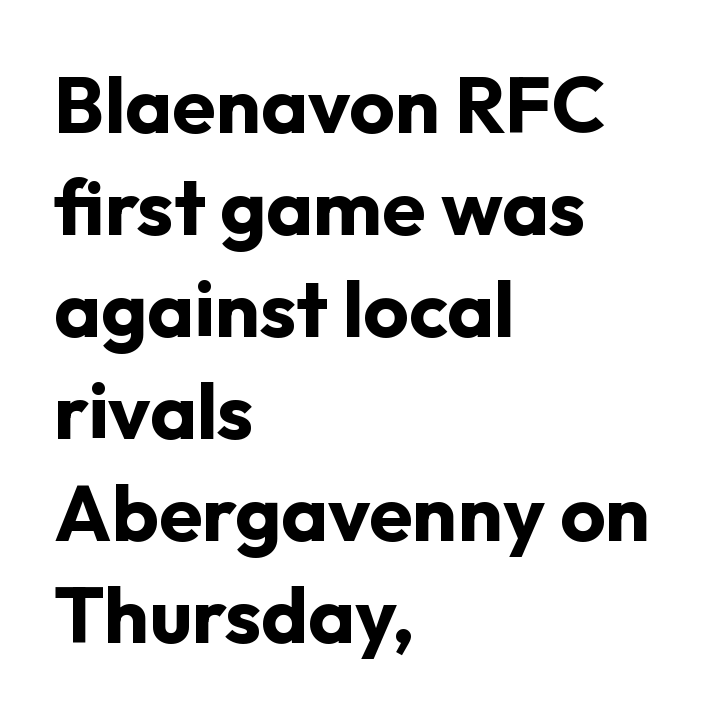
Typographic density is high because the face is bold. Horizontally, the lines are justified to the leading edge only. Character widths vary here, with narrow letters taking less room than wide ones. Italic: no, the glyphs are upright roman.
